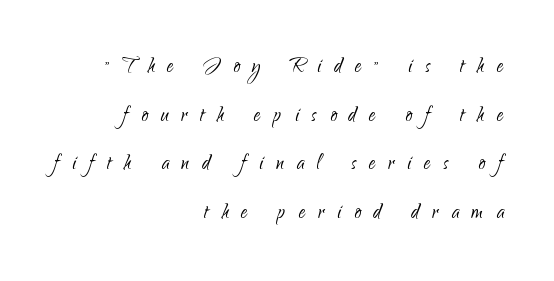
Stem width sits at or under what a default text font uses. Casual observation: everything's shoved over to the right. Has an underline been added? It has not. Tracking value appears strongly positive — letters spread wide.
